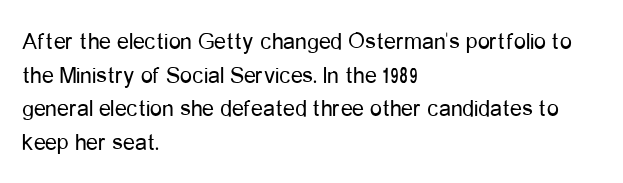
{"italic": "no", "bold": "no", "underline": "no", "align": "left", "line_spacing": "normal", "line_spacing_ratio": 1.4, "letter_spacing": "normal", "letter_spacing_em": 0.0, "glyph_px": 24}
